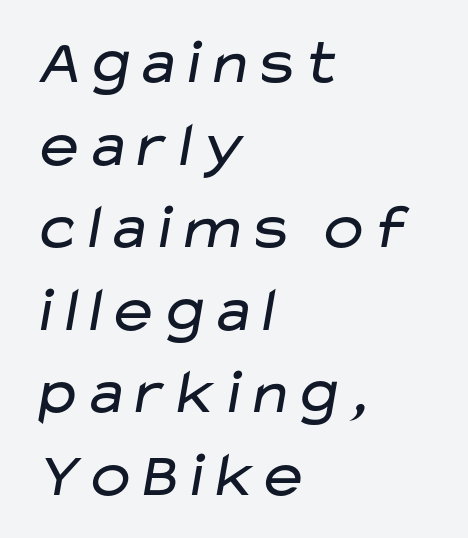
{"serif": "no", "bold": "no", "weight": "regular", "width": "wide", "stroke_contrast": "low", "x_height": "medium", "monospaced": "no", "underline": "no", "align": "left", "line_spacing": "normal", "line_spacing_ratio": 1.29, "letter_spacing": "normal", "letter_spacing_em": 0.0, "glyph_px": 64}
